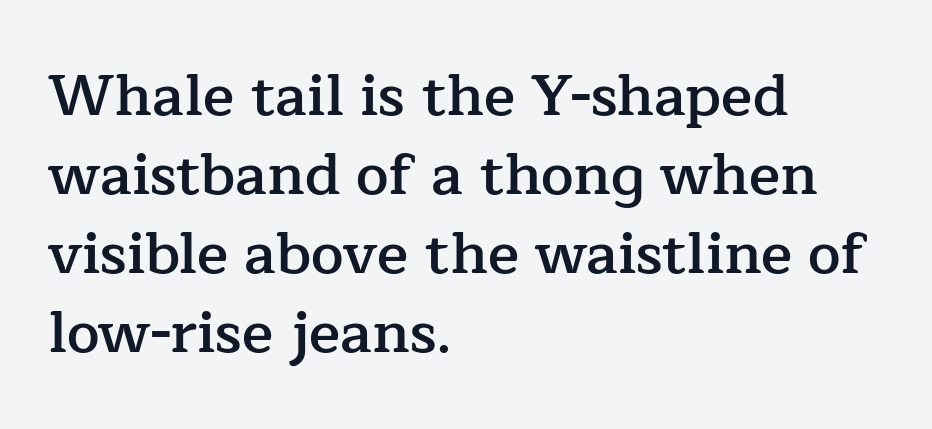
Proportional: the letters do not fall into vertical columns. Compared with an ordinary text face, these strokes are moderately heavier — a semibold. Rows of type keep a routine distance in the vertical direction. This rendering features lettering with no underline. The font family rendered here belongs to the serif group.
